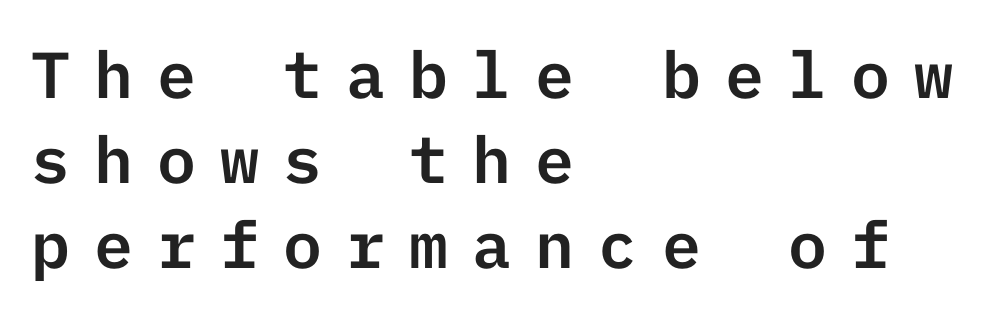
The image shows 65 px sans-serif type, upright; set left-aligned, normal line spacing (1.31x), unusually wide letter spacing (+0.37 em), not underlined; low stroke contrast and a medium x-height.
